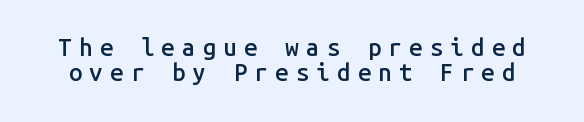
The image shows 24 px text type, upright; set tight line spacing (1.06x), unusually wide letter spacing (+0.3 em), not underlined.
